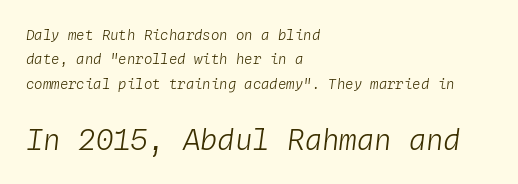
{"italic": "yes", "lean": "right", "slant_degrees": 4, "bold": "no", "weight": "light", "width": "normal", "stroke_contrast": "low", "x_height": "medium", "monospaced": "yes", "underline": "no", "align": "left", "line_spacing_ratio": 1.74, "letter_spacing": "normal", "letter_spacing_em": 0.0, "larger_block": "second", "size_ratio": 2.07, "glyph_px": 29}
